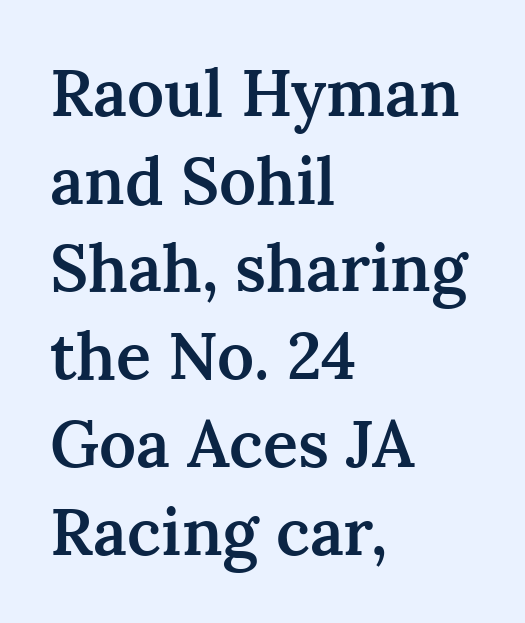
Slightly chunky letters — semibold, I'd say, not full bold. This sample uses an upright cut, with every glyph sitting square on the baseline. Lines of text with bare space underneath. Character widths vary here, with narrow letters taking less room than wide ones.
